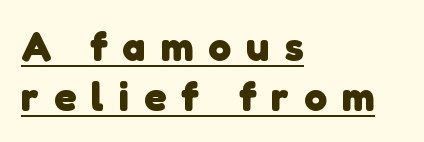
Q: Is the text bold? A: Yes.
Q: Is the typeface a serif or a sans-serif typeface? A: Sans-serif.
Q: Is the text underlined? A: Yes.
Q: How is the paragraph aligned? A: Left-aligned.
Q: Is the spacing between letters normal or unusually wide? A: Unusually wide.
Q: Width (condensed, normal, or wide)? A: Normal.
Q: Stroke contrast? A: Low.
Q: x-height? A: Medium.
Q: Monospaced? A: No.
